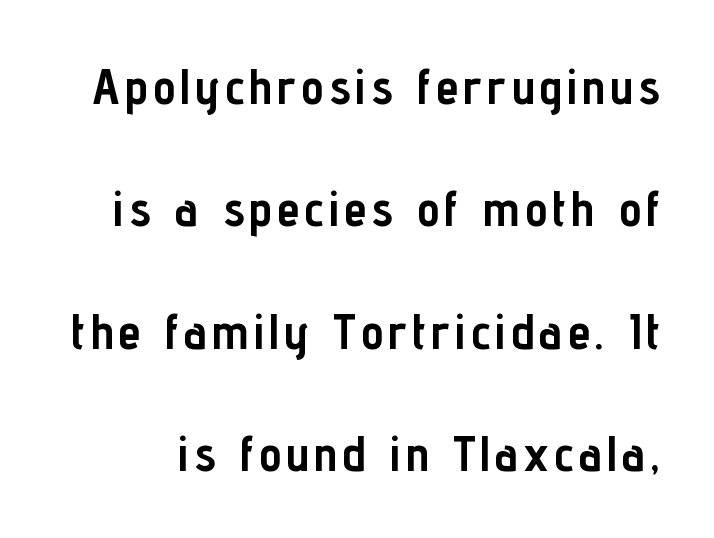
{"serif": "no", "italic": "no", "bold": "yes", "weight": "semibold", "width": "condensed", "stroke_contrast": "low", "x_height": "medium", "monospaced": "no", "underline": "no", "line_spacing": "loose", "line_spacing_ratio": 2.4, "glyph_px": 51}
